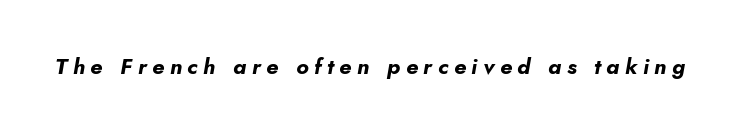
Q: Is the text bold? A: Yes.
Q: Is the text italic (slanted)? A: Yes, it leans right by about 5 degrees.
Q: Is the text underlined? A: No.
Q: Is the spacing between letters normal or unusually wide? A: Unusually wide.
